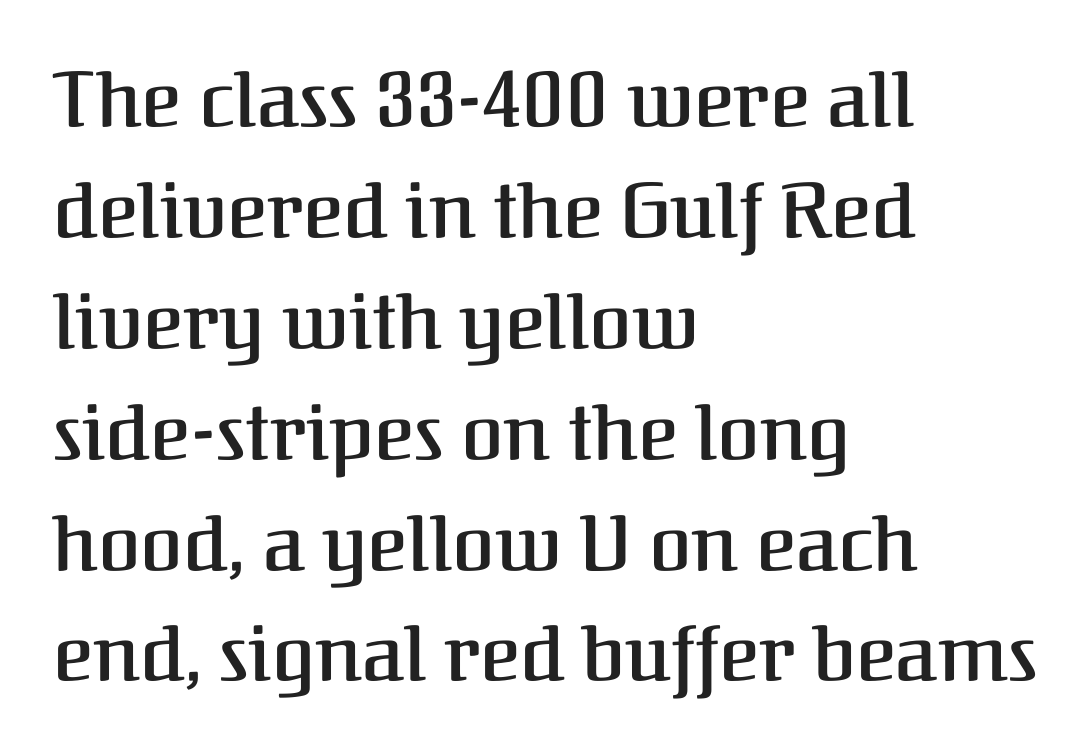
{"serif": "yes", "italic": "no", "bold": "semi", "weight": "semibold", "width": "normal", "stroke_contrast": "medium", "x_height": "medium", "monospaced": "no", "underline": "no", "align": "left", "line_spacing": "normal", "line_spacing_ratio": 1.44, "letter_spacing": "normal", "letter_spacing_em": 0.0, "glyph_px": 77}
